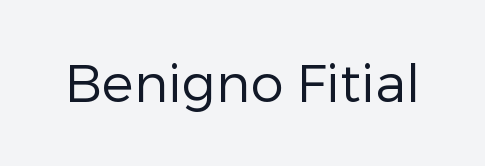
Q: Is the text bold? A: No.
Q: Is the text italic (slanted)? A: No, it is upright.
Q: Is the typeface a serif or a sans-serif typeface? A: Sans-serif.
Q: Is the text underlined? A: No.
Q: Is the spacing between letters normal or unusually wide? A: Normal.
Q: Width (condensed, normal, or wide)? A: Normal.
Q: Stroke contrast? A: Low.
Q: x-height? A: Medium.
Q: Monospaced? A: No.
